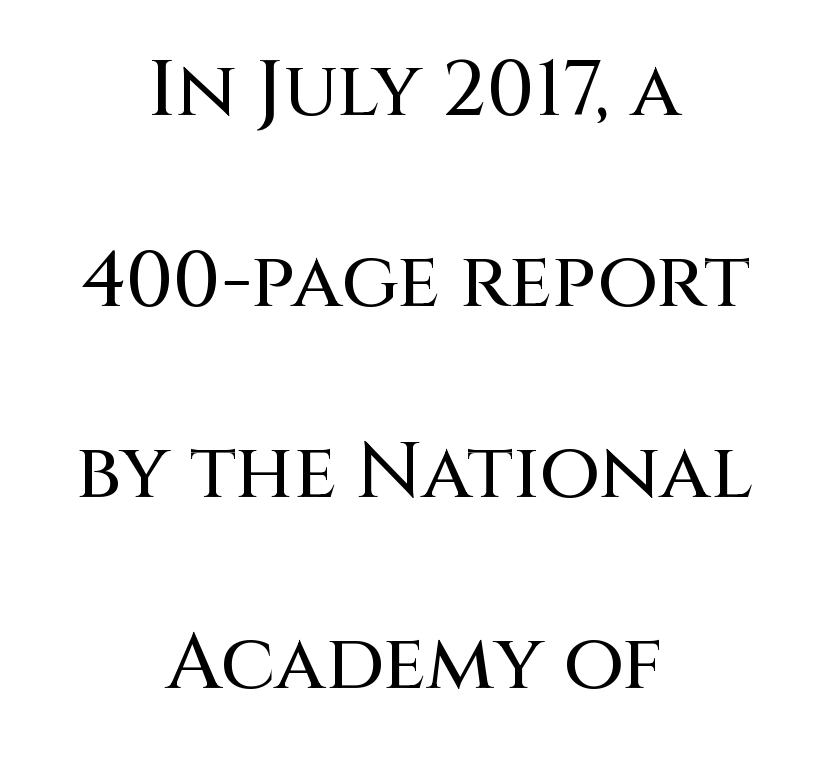
The image shows 78 px sans-serif type, upright; set centered, loose line spacing (2.45x), normal letter spacing, not underlined; medium stroke contrast and a large x-height.
